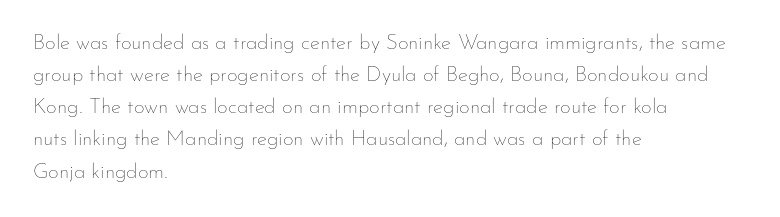
{"italic": "no", "bold": "no", "underline": "no", "align": "left", "line_spacing": "normal", "line_spacing_ratio": 1.53, "letter_spacing": "normal", "letter_spacing_em": 0.0, "glyph_px": 21}
